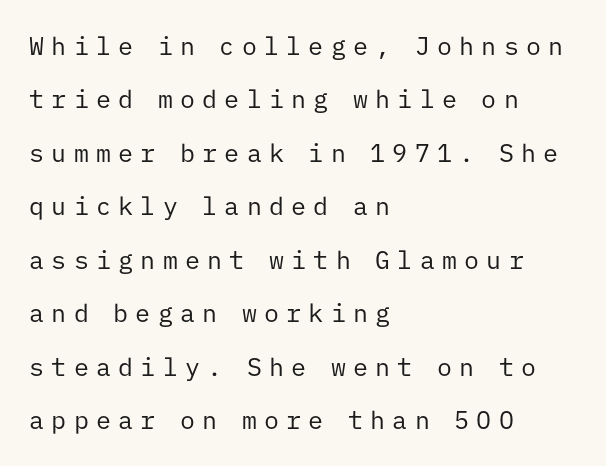
{"italic": "no", "bold": "no", "underline": "no", "align": "left", "line_spacing": "loose", "line_spacing_ratio": 2.14, "letter_spacing": "wide", "letter_spacing_em": 0.29, "glyph_px": 25}
